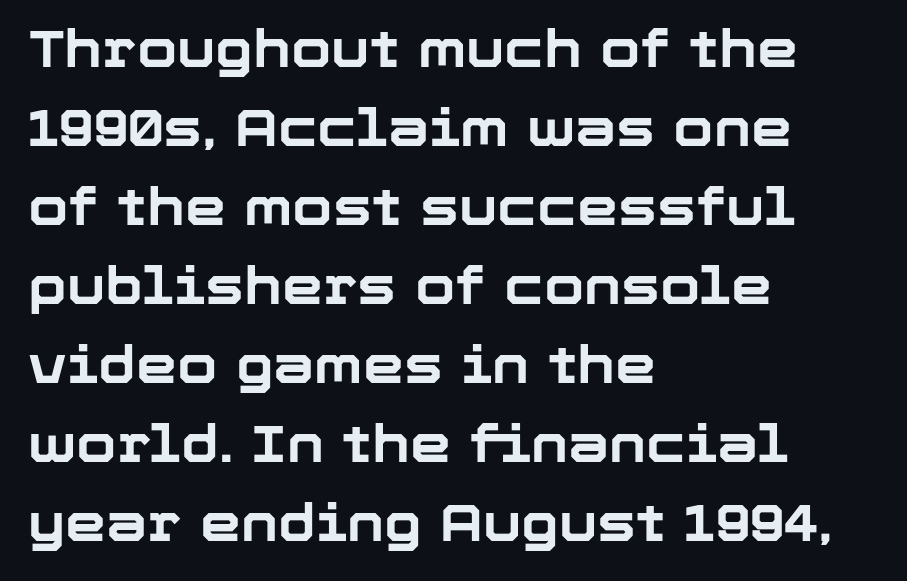
The image shows 52 px bold sans-serif type, upright; set left-aligned, normal line spacing (1.52x), normal letter spacing, not underlined; low stroke contrast and a medium x-height.
